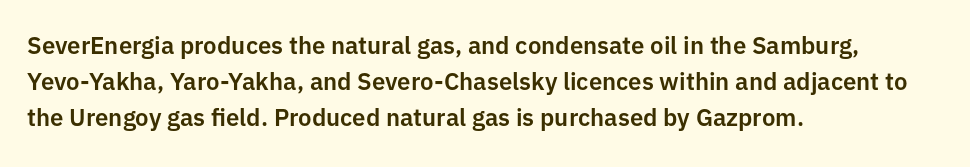
Leading: standard. Ascenders rise straight up at ninety degrees. Nobody drew a line under any word here. Here the glyphs are tracked normally, forming tight word shapes. All the whitespace from short lines collects on the right.
